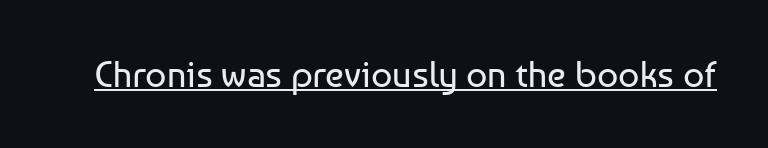
Q: Is the text bold? A: No.
Q: Is the text italic (slanted)? A: No, it is upright.
Q: Is the typeface a serif or a sans-serif typeface? A: Sans-serif.
Q: Is the text underlined? A: Yes.
Q: Is the spacing between letters normal or unusually wide? A: Normal.
Q: Width (condensed, normal, or wide)? A: Normal.
Q: Stroke contrast? A: Low.
Q: x-height? A: Medium.
Q: Monospaced? A: No.
